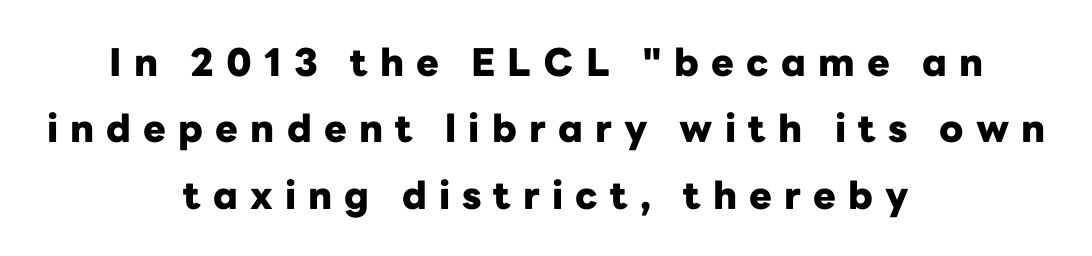
This is sans-serif lettering, the kind often seen on screens and signage. Proportional: the letters do not fall into vertical columns. Unmarked baselines from the first word to the last. Caption: bold face, heavy strokes. This is the regular roman posture of the typeface.
